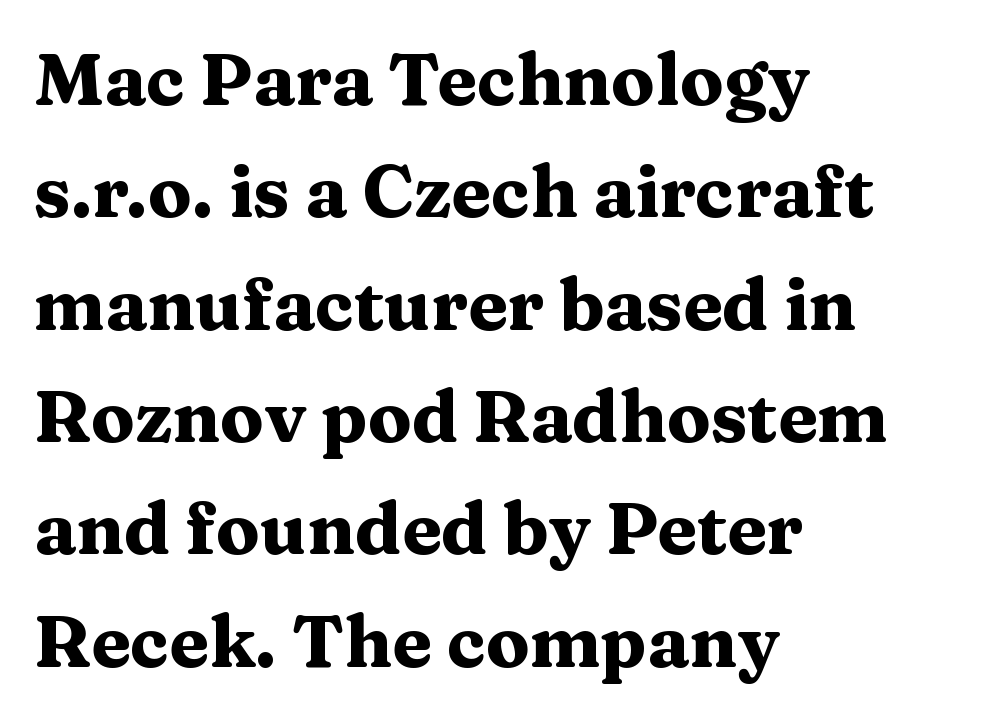
How heavy is the stroke? Heavy — this is a bold. The strip under each line holds only bare page. Does the lettering tilt? It doesn't — this is upright. The face used here is proportionally spaced, like ordinary book or web type. Honestly, the row spacing looks completely unremarkable. These lines are set flush left with a ragged right edge.
